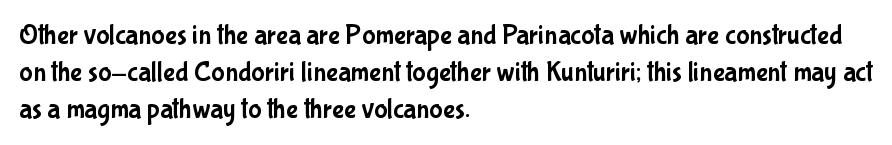
The image shows 28 px condensed sans-serif type, upright; set left-aligned, normal line spacing (1.32x), normal letter spacing, not underlined; low stroke contrast and a medium x-height.
